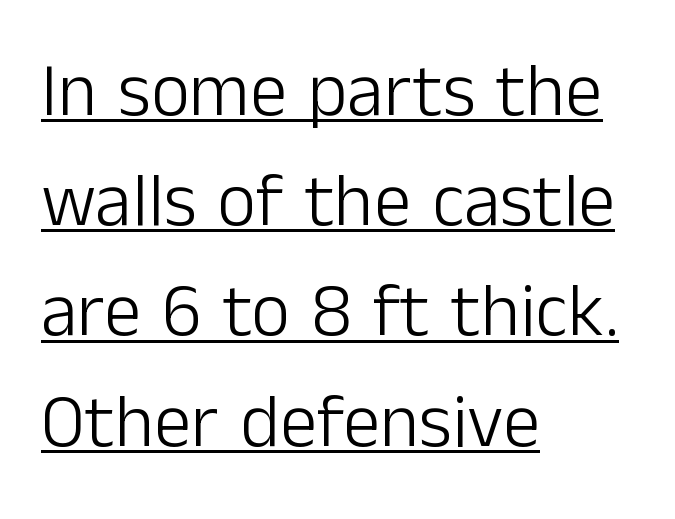
Check the space under the baseline: a stroke is drawn there. The lines sit at an ordinary, default distance from one another. These glyphs show unthickened strokes, regular width or finer. Teacher's note: observe the even left margin — that is flush-left alignment. Varying glyph widths throughout — classic text-font behaviour.
